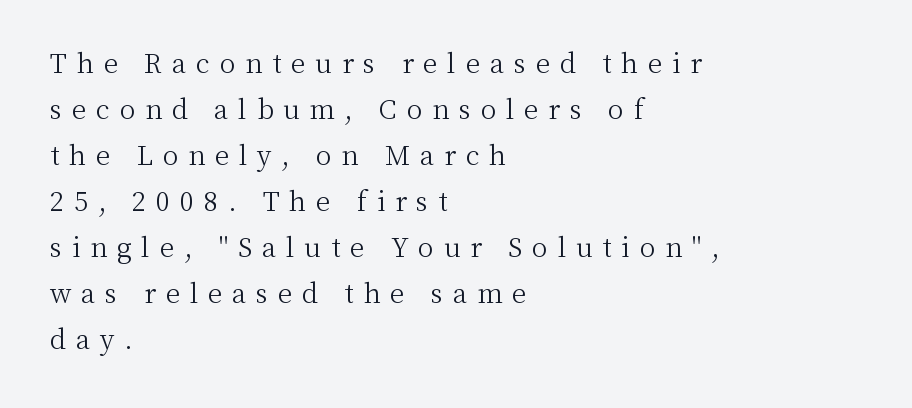
{"italic": "no", "bold": "no", "underline": "no", "align": "left", "line_spacing_ratio": 1.77, "letter_spacing": "wide", "letter_spacing_em": 0.38, "glyph_px": 26}
